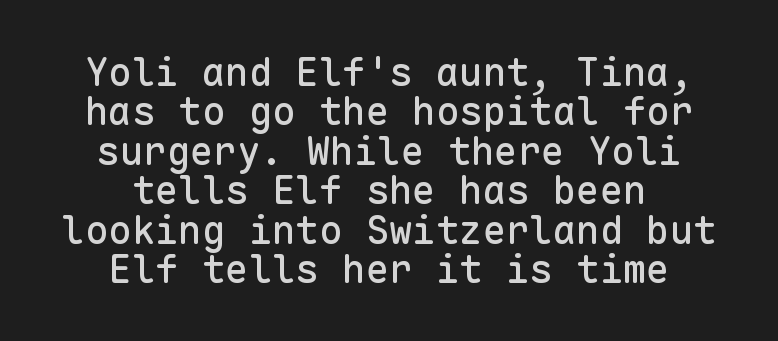
Q: Is the text italic (slanted)? A: No, it is upright.
Q: Is the typeface a serif or a sans-serif typeface? A: Sans-serif.
Q: Is the text underlined? A: No.
Q: How is the paragraph aligned? A: Centered.
Q: Is the spacing between letters normal or unusually wide? A: Normal.
Q: Is the spacing between lines tight, normal or loose? A: Tight.
Q: Width (condensed, normal, or wide)? A: Normal.
Q: Stroke contrast? A: Low.
Q: x-height? A: Medium.
Q: Monospaced? A: Yes.
